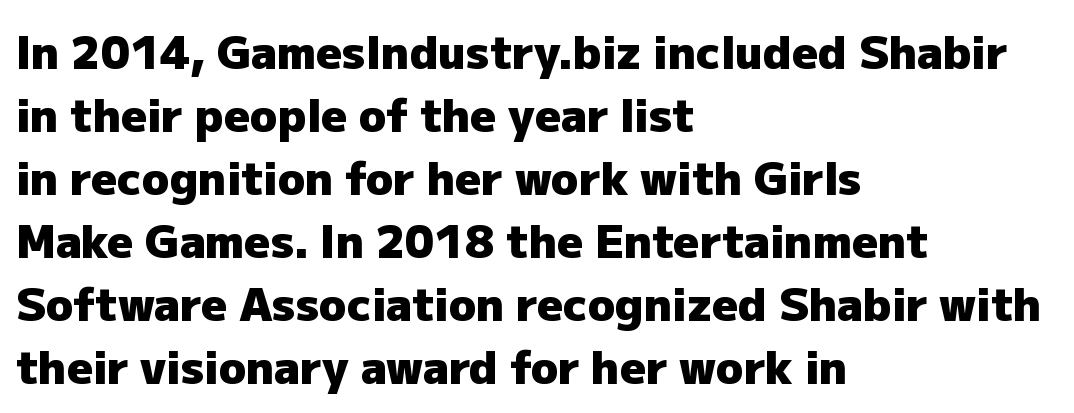
{"serif": "no", "italic": "no", "bold": "yes", "weight": "heavy", "width": "normal", "stroke_contrast": "low", "x_height": "medium", "monospaced": "no", "underline": "no", "align": "left", "line_spacing": "normal", "line_spacing_ratio": 1.4, "letter_spacing": "normal", "letter_spacing_em": 0.0, "glyph_px": 45}
